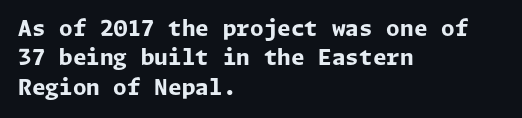
{"italic": "no", "bold": "yes", "underline": "no", "align": "left", "line_spacing": "normal", "line_spacing_ratio": 1.33, "letter_spacing": "normal", "letter_spacing_em": 0.0, "glyph_px": 22}
